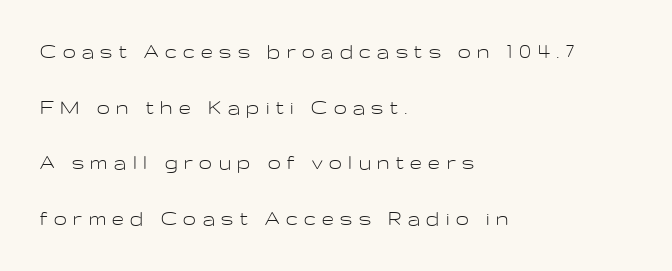
{"italic": "no", "bold": "no", "underline": "no", "align": "left", "line_spacing": "loose", "line_spacing_ratio": 2.42, "letter_spacing": "wide", "letter_spacing_em": 0.29, "glyph_px": 23}
